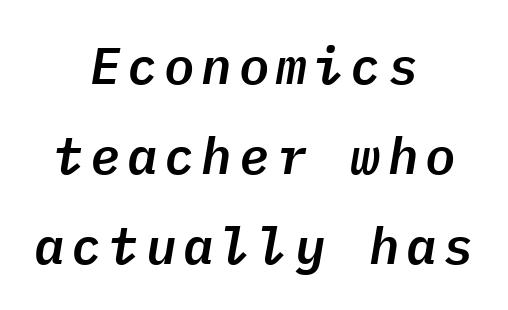
The image shows 51 px text type, italic (leaning right), monospaced; set centered, line spacing 1.76x, not underlined; low stroke contrast and a medium x-height.
